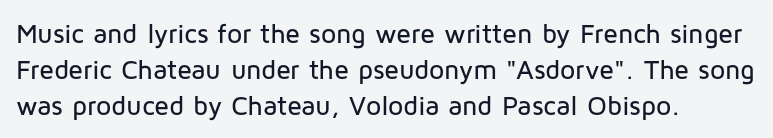
A normal amount of white space separates one row of letters from the next. Rendered with straight, roman letterforms. Rule under the text: the space is simply empty. Glyph-to-glyph distance matches everyday printed text. Horizontal alignment here is leftward, the default for most running prose.
